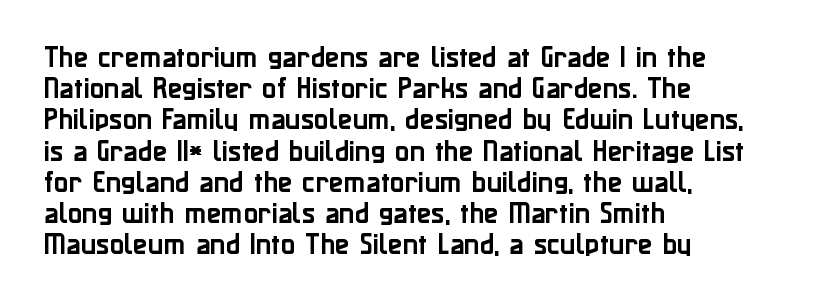
Q: Is the text italic (slanted)? A: No, it is upright.
Q: Is the text underlined? A: No.
Q: How is the paragraph aligned? A: Left-aligned.
Q: Is the spacing between letters normal or unusually wide? A: Normal.
Q: Is the spacing between lines tight, normal or loose? A: Normal.
